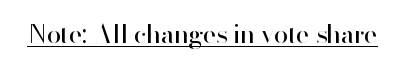
{"italic": "no", "bold": "no", "underline": "yes", "letter_spacing": "normal", "letter_spacing_em": 0.0, "glyph_px": 26}
